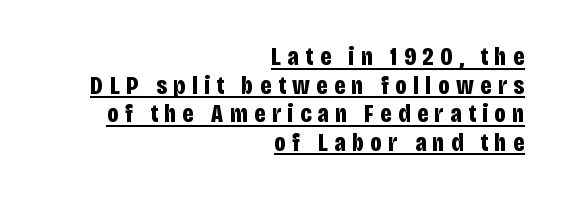
The image shows 26 px bold type, upright; set right-aligned, tight line spacing (1.1x), unusually wide letter spacing (+0.25 em), underlined.
